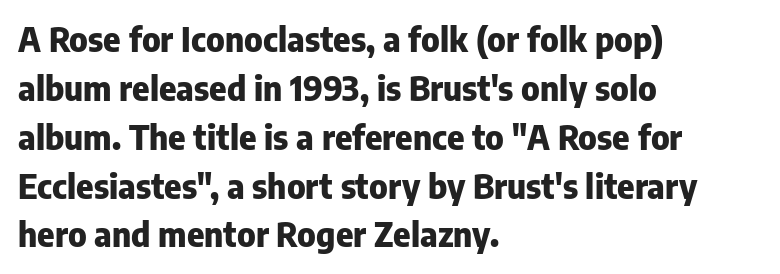
The image shows 33 px heavy sans-serif type, upright; set left-aligned, normal line spacing (1.48x), normal letter spacing, not underlined; low stroke contrast and a medium x-height.
